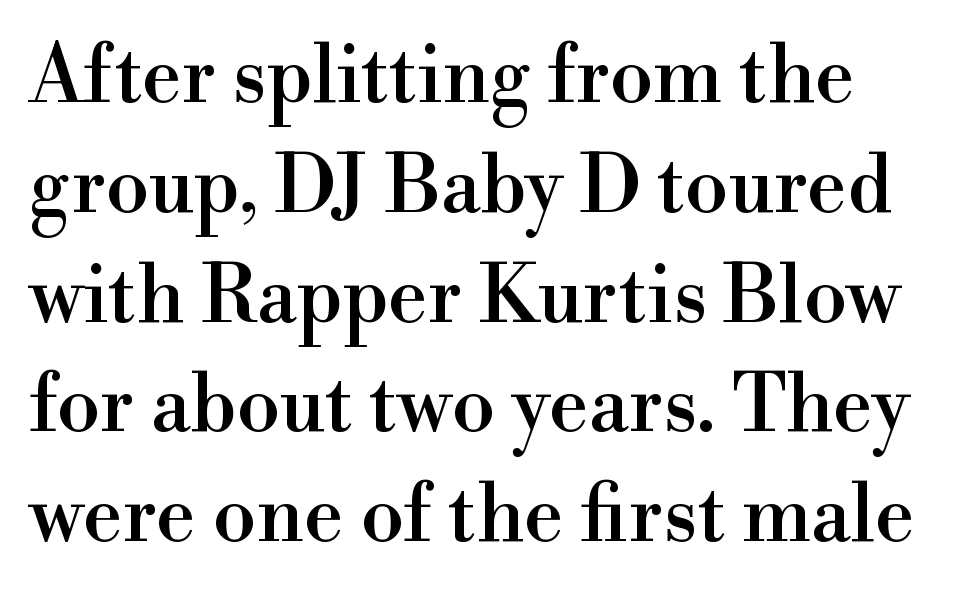
Italic: no, the glyphs are upright roman. Look at the tracking — it's just the regular setting, nothing added. A typesetter would call this leading conventional body-copy spacing. The characters display serif detailing at their extremities. Note the varied advance widths — an 'i' is clearly narrower than an 'm'. Check the space under the baseline: it is left empty.
